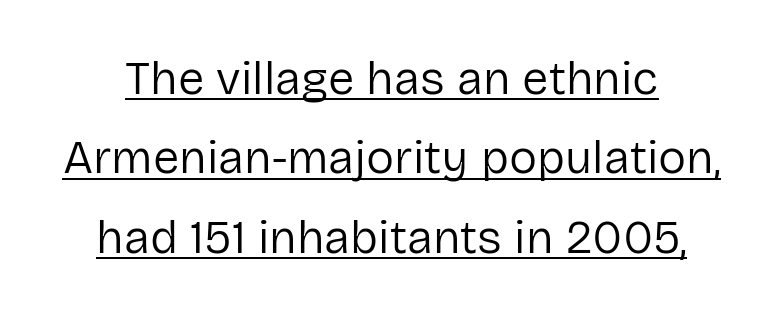
Q: Is the text bold? A: No.
Q: Is the text italic (slanted)? A: No, it is upright.
Q: Is the typeface a serif or a sans-serif typeface? A: Sans-serif.
Q: Is the text underlined? A: Yes.
Q: Is the spacing between letters normal or unusually wide? A: Normal.
Q: Is the spacing between lines tight, normal or loose? A: Normal.
Q: Width (condensed, normal, or wide)? A: Normal.
Q: Stroke contrast? A: Low.
Q: x-height? A: Medium.
Q: Monospaced? A: No.
